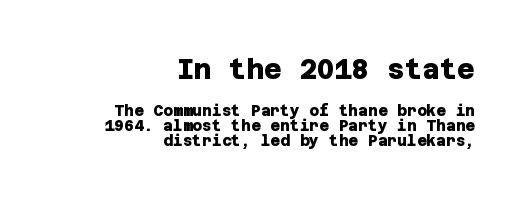
The lines are quadded right. Notice how descenders almost collide with the ascenders below — that's tight leading. This sample uses plain, unmodified letter spacing. Underline: absent. The composition opens big and finishes small.
